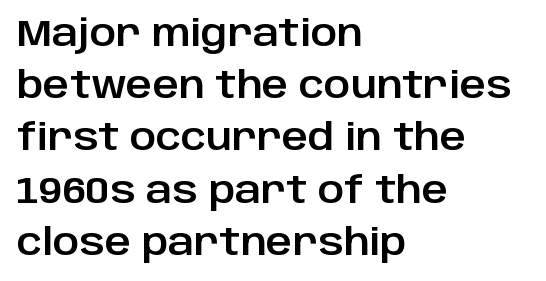
Q: Is the text italic (slanted)? A: No, it is upright.
Q: Is the typeface a serif or a sans-serif typeface? A: Sans-serif.
Q: Is the text underlined? A: No.
Q: How is the paragraph aligned? A: Left-aligned.
Q: Is the spacing between letters normal or unusually wide? A: Normal.
Q: Is the spacing between lines tight, normal or loose? A: Normal.
Q: Width (condensed, normal, or wide)? A: Normal.
Q: Stroke contrast? A: Low.
Q: x-height? A: Large.
Q: Monospaced? A: No.
